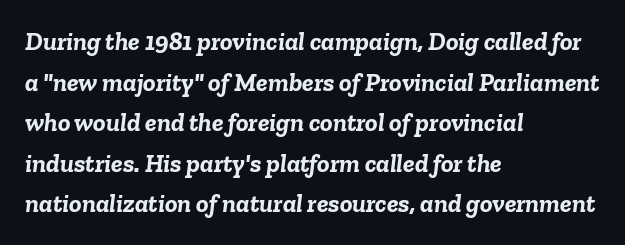
The image shows 26 px bold type, italic (leaning right); set left-aligned, normal line spacing (1.56x), normal letter spacing, not underlined.
